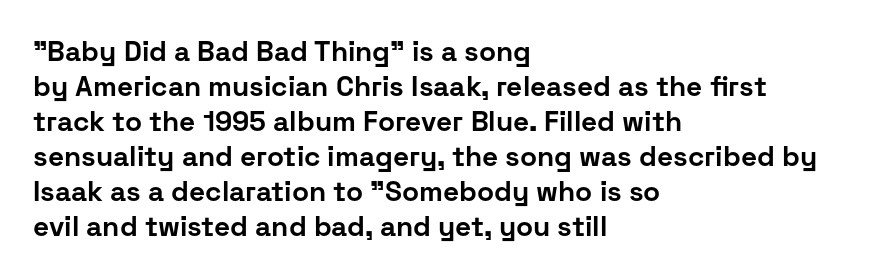
The image shows 28 px bold sans-serif type, upright; set left-aligned, normal line spacing (1.25x), normal letter spacing, not underlined; low stroke contrast and a medium x-height.
